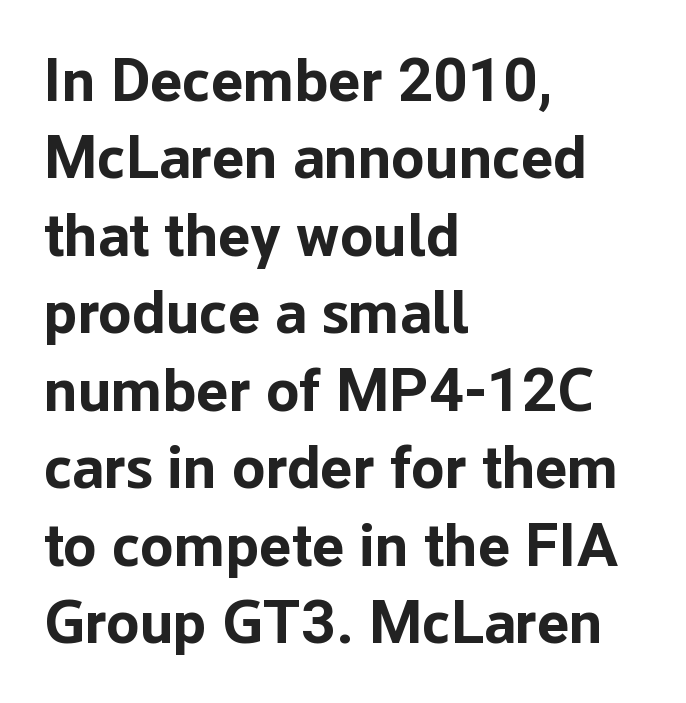
The image shows 61 px bold sans-serif type, upright; set left-aligned, normal line spacing (1.27x), normal letter spacing, not underlined; low stroke contrast and a medium x-height.
